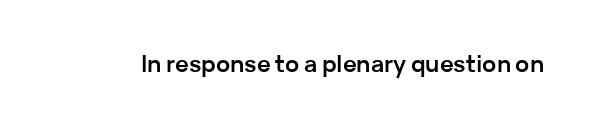
Notice how thick the strokes are: this is what a full bold looks like. In terms of letterspacing, this is plain default setting. The specimen omits any rule beneath the text block's lines. The lettering stays uniformly vertical, giving the passage a roman look.
